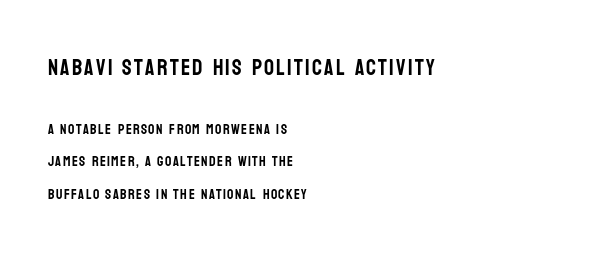
All the whitespace from short lines collects on the right. Here the first block reads like a headline and the second like body copy. Quick note: underline off. In terms of leading, this rendering errs on the spacious side.
